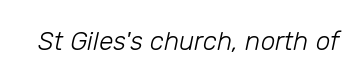
The image shows 26 px text type, italic (leaning right); set normal letter spacing, not underlined.
